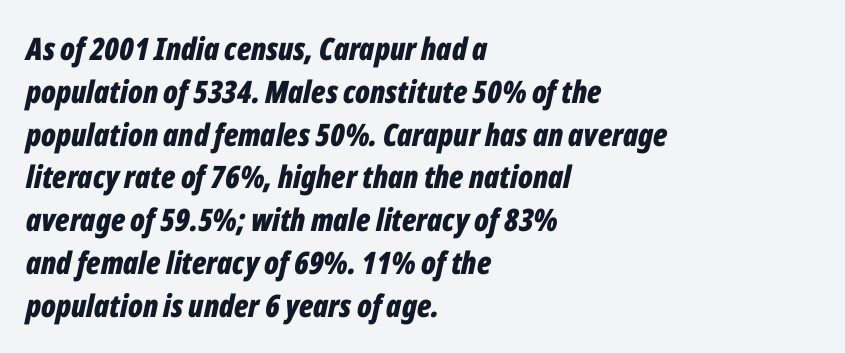
No word sits above an underline. Compared with an ordinary text face, these strokes are far heavier — a full bold. Quick note: italic. Horizontal bands of white between lines are of average thickness.
